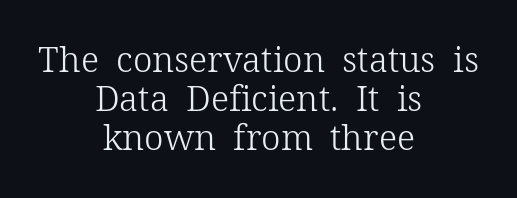
The image shows 35 px light serif type, upright; set centered, tight line spacing (1.11x), normal letter spacing, not underlined; low stroke contrast and a medium x-height.
